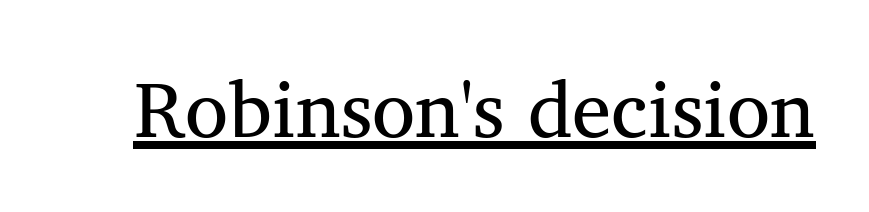
The image shows 79 px regular-weight serif type, upright; set normal letter spacing, underlined; medium stroke contrast and a medium x-height.
